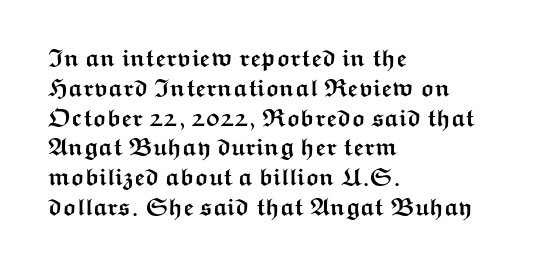
{"italic": "no", "bold": "yes", "underline": "no", "align": "left", "line_spacing_ratio": 1.24, "letter_spacing": "normal", "letter_spacing_em": 0.0, "glyph_px": 24}
